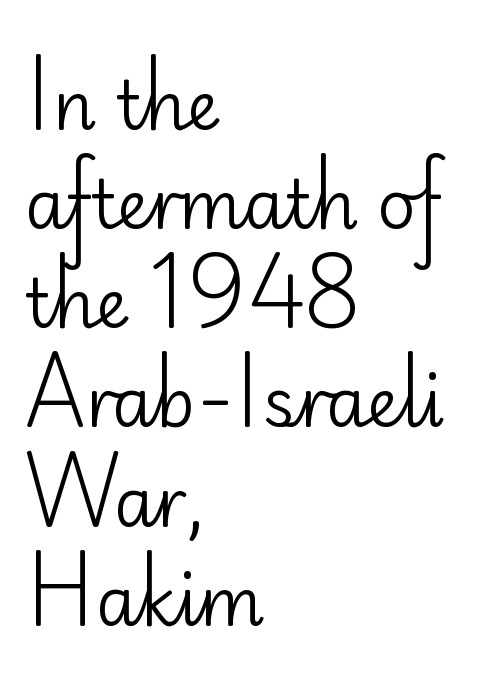
Q: Is the text bold? A: No.
Q: Is the text italic (slanted)? A: No, it is upright.
Q: Is the typeface a serif or a sans-serif typeface? A: Sans-serif.
Q: Is the text underlined? A: No.
Q: How is the paragraph aligned? A: Left-aligned.
Q: Is the spacing between letters normal or unusually wide? A: Normal.
Q: Is the spacing between lines tight, normal or loose? A: Normal.
Q: Width (condensed, normal, or wide)? A: Normal.
Q: Stroke contrast? A: Low.
Q: x-height? A: Small.
Q: Monospaced? A: No.
